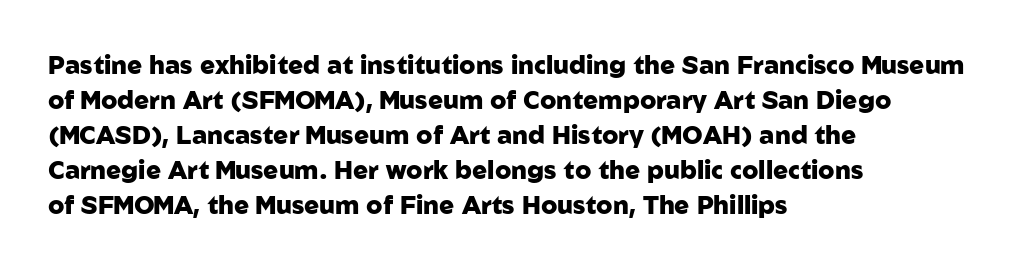
Q: Is the text bold? A: Yes.
Q: Is the text italic (slanted)? A: No, it is upright.
Q: Is the text underlined? A: No.
Q: How is the paragraph aligned? A: Left-aligned.
Q: Is the spacing between letters normal or unusually wide? A: Normal.
Q: Is the spacing between lines tight, normal or loose? A: Normal.
